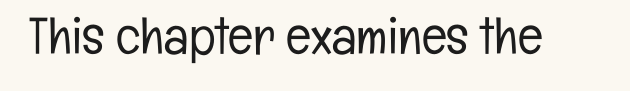
Q: Is the text bold? A: No.
Q: Is the text italic (slanted)? A: No, it is upright.
Q: Is the typeface a serif or a sans-serif typeface? A: Sans-serif.
Q: Is the text underlined? A: No.
Q: Is the spacing between letters normal or unusually wide? A: Normal.
Q: Width (condensed, normal, or wide)? A: Condensed.
Q: Stroke contrast? A: Low.
Q: x-height? A: Medium.
Q: Monospaced? A: No.
